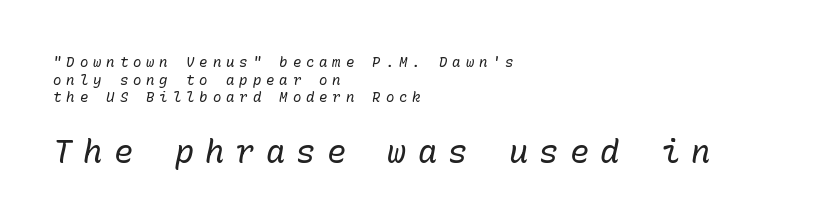
Which of the two is more prominent by size? The second, at the bottom. Is this a fixed-width face? Yes — each glyph sits in an identical cell. The cut favours lightness, reaching ordinary text weight at its darkest. Does extra space separate the letters? Yes, quite a lot of it.
